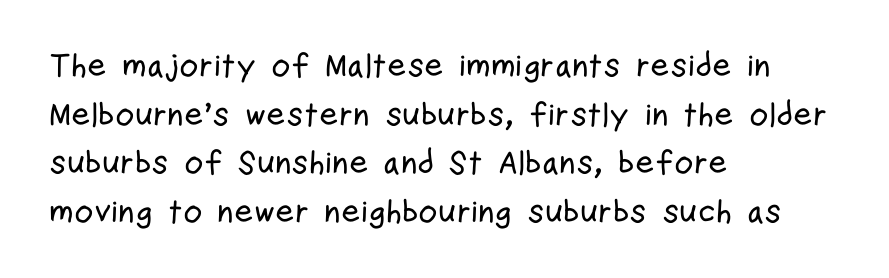
The image shows 33 px condensed sans-serif type, upright; set left-aligned, normal line spacing (1.47x), normal letter spacing, not underlined; low stroke contrast and a medium x-height.
